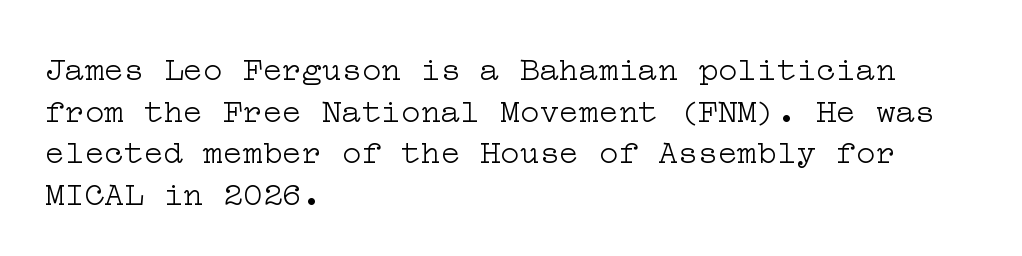
The image shows 33 px light, wide serif type, upright; set left-aligned, normal line spacing (1.26x), normal letter spacing, not underlined; low stroke contrast and a medium x-height.
